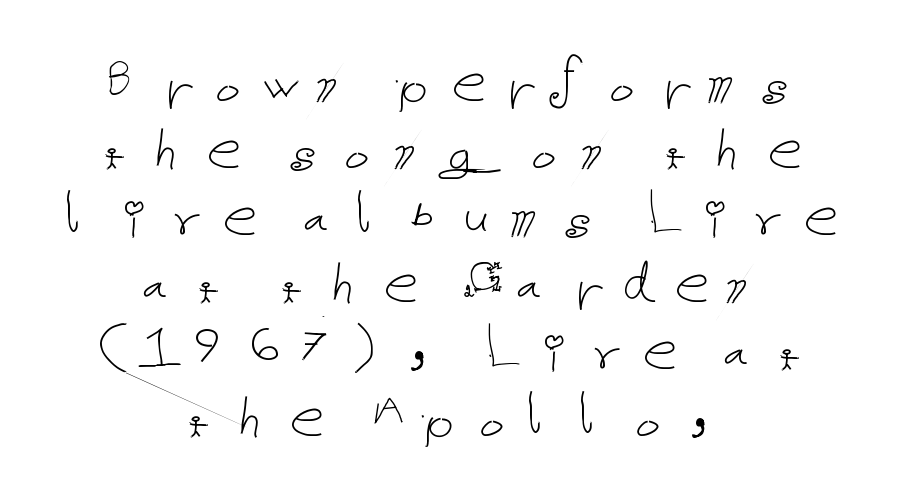
The line-height multiplier appears low, near solid setting. The axis of the letterforms is exactly vertical. This rendering features lettering with no underline. Is the stroke heavy? The answer is a plain regular-or-lighter. The whitespace from short lines is split evenly between both sides.
